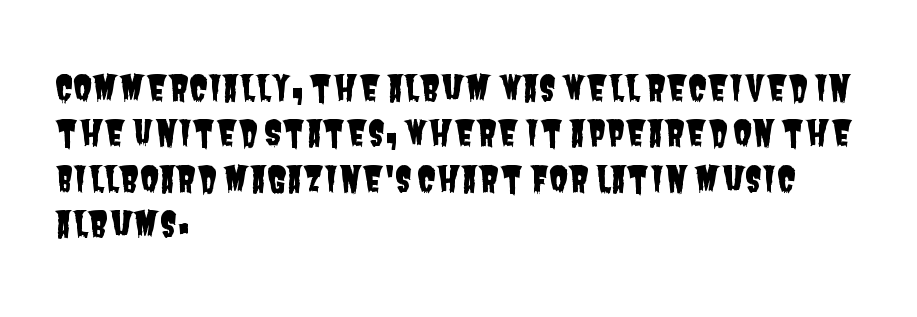
The image shows 35 px condensed sans-serif type; set left-aligned, normal line spacing (1.3x), normal letter spacing, not underlined; low stroke contrast and a large x-height.
